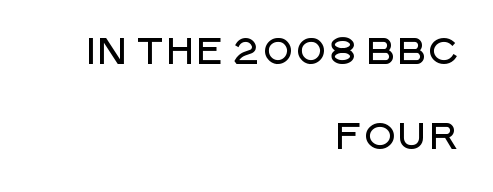
Q: Is the text italic (slanted)? A: No, it is upright.
Q: Is the typeface a serif or a sans-serif typeface? A: Sans-serif.
Q: Is the text underlined? A: No.
Q: How is the paragraph aligned? A: Right-aligned.
Q: Is the spacing between letters normal or unusually wide? A: Normal.
Q: Is the spacing between lines tight, normal or loose? A: Loose.
Q: Width (condensed, normal, or wide)? A: Normal.
Q: Stroke contrast? A: Low.
Q: x-height? A: Large.
Q: Monospaced? A: No.
